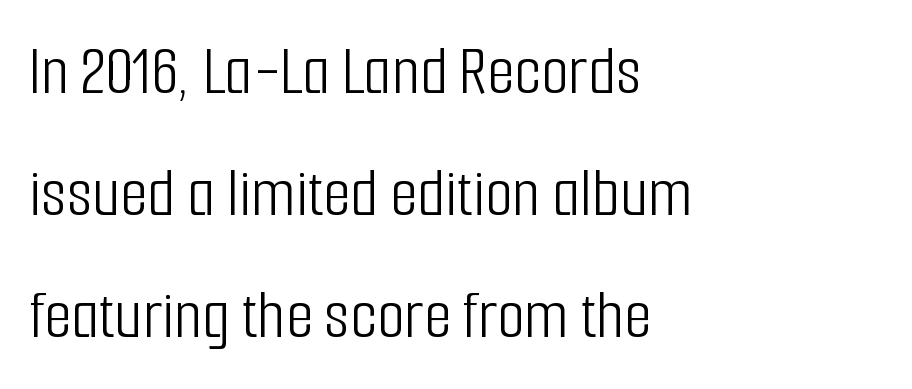
{"serif": "no", "italic": "no", "bold": "no", "weight": "light", "width": "condensed", "stroke_contrast": "low", "x_height": "medium", "monospaced": "no", "underline": "no", "align": "left", "line_spacing_ratio": 1.72, "letter_spacing": "normal", "letter_spacing_em": 0.0, "glyph_px": 71}
